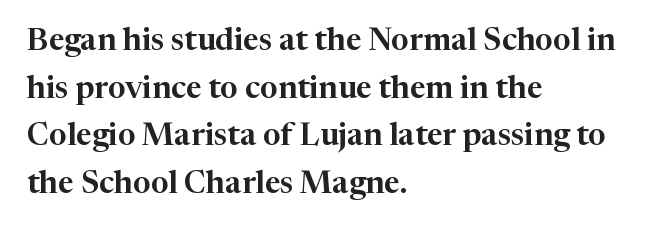
You can tell it's not italic because the verticals are truly vertical. The zone under the glyphs is completely vacant. Does extra space separate the letters? No, they use regular spacing. The designer left line spacing at the default. Layout note: lines flush left. Type style note: has serifs.
